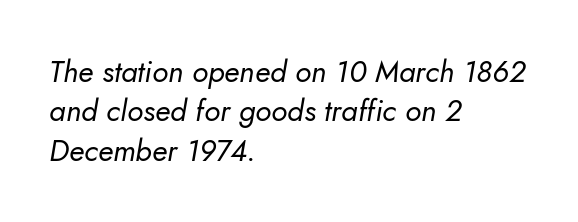
Type style note: lacks serifs. Left-aligned paragraph, ragged on the right. Is the letter spacing exaggerated? No — it looks like the ordinary default. Character widths vary here, with narrow letters taking less room than wide ones.
